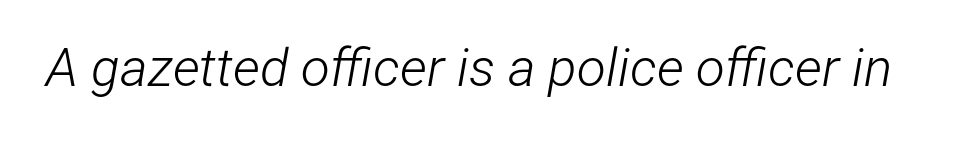
{"italic": "yes", "lean": "right", "slant_degrees": 12, "bold": "no", "weight": "light", "width": "condensed", "stroke_contrast": "low", "x_height": "medium", "monospaced": "no", "underline": "no", "letter_spacing": "normal", "letter_spacing_em": 0.0, "glyph_px": 53}
